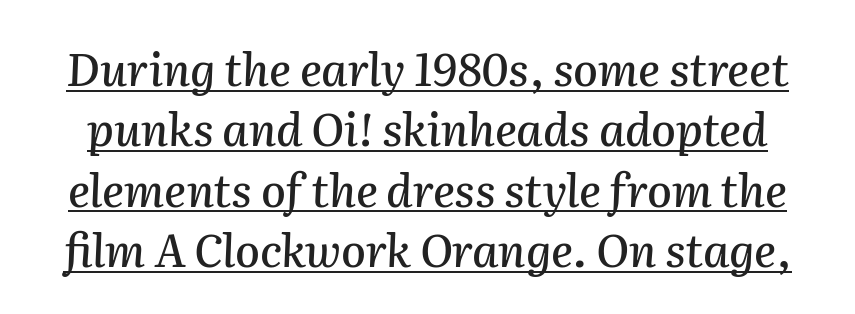
Q: Is the text italic (slanted)? A: Yes, it leans right by about 2 degrees.
Q: Is the text underlined? A: Yes.
Q: Is the spacing between letters normal or unusually wide? A: Normal.
Q: Is the spacing between lines tight, normal or loose? A: Normal.
Q: Width (condensed, normal, or wide)? A: Normal.
Q: Stroke contrast? A: Medium.
Q: x-height? A: Medium.
Q: Monospaced? A: No.
